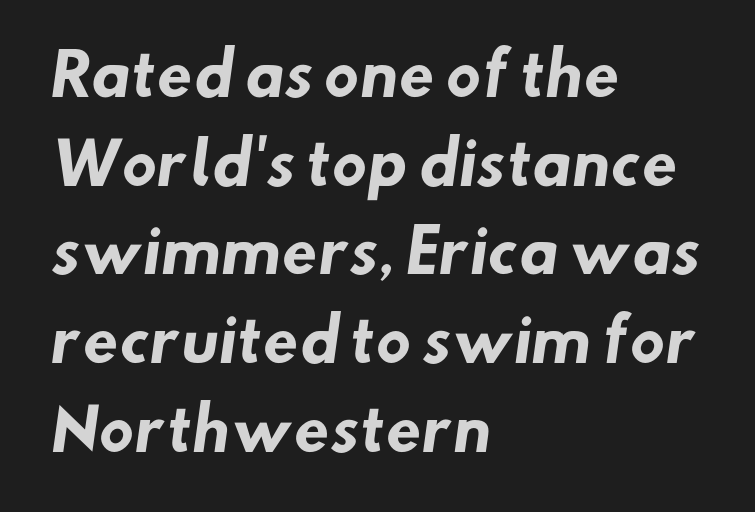
{"serif": "no", "bold": "yes", "weight": "heavy", "width": "normal", "stroke_contrast": "low", "x_height": "small", "monospaced": "no", "underline": "no", "align": "left", "line_spacing": "normal", "line_spacing_ratio": 1.53, "letter_spacing": "normal", "letter_spacing_em": 0.0, "glyph_px": 58}
